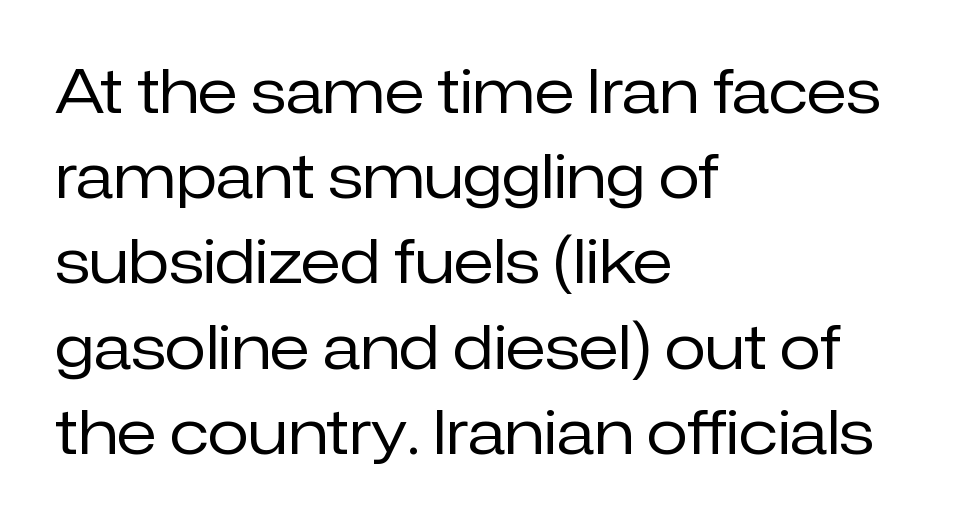
{"serif": "no", "italic": "no", "bold": "no", "weight": "regular", "width": "normal", "stroke_contrast": "low", "x_height": "medium", "monospaced": "no", "underline": "no", "align": "left", "line_spacing": "normal", "line_spacing_ratio": 1.42, "letter_spacing": "normal", "letter_spacing_em": 0.0, "glyph_px": 60}
